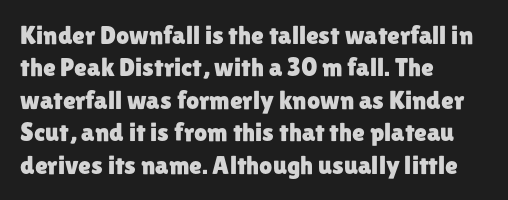
The image shows 26 px text type, upright; set left-aligned, normal line spacing (1.25x), normal letter spacing, not underlined.
